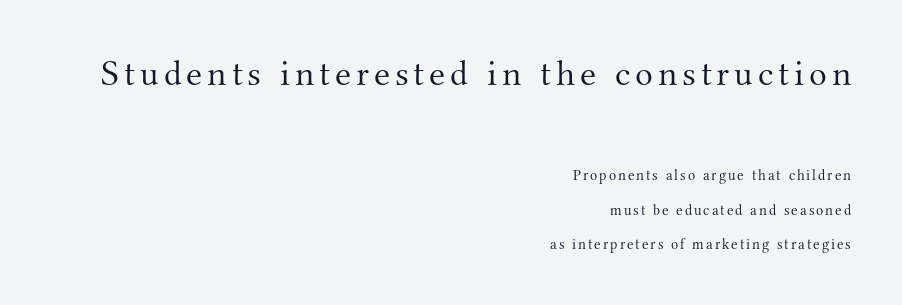
Q: Is the text bold? A: No.
Q: Is the text italic (slanted)? A: No, it is upright.
Q: Is the typeface a serif or a sans-serif typeface? A: Serif.
Q: Is the text underlined? A: No.
Q: How is the paragraph aligned? A: Right-aligned.
Q: Is the spacing between lines tight, normal or loose? A: Loose.
Q: Which block of text is set in a larger size, the first (top) or the second (bottom)? A: The first (top) one.
Q: Width (condensed, normal, or wide)? A: Normal.
Q: Stroke contrast? A: Medium.
Q: x-height? A: Small.
Q: Monospaced? A: No.
